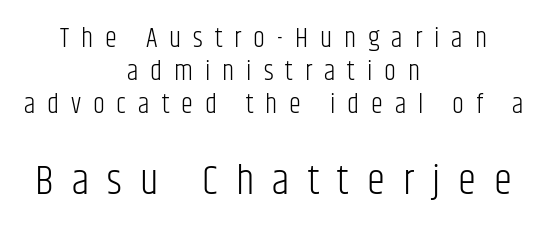
The rag falls on both sides of this text block equally. Unmarked baselines from the first word to the last. Is the lower block the larger one? Yes — the lower block carries the bigger type. Ordinary non-slanted type is in use.
